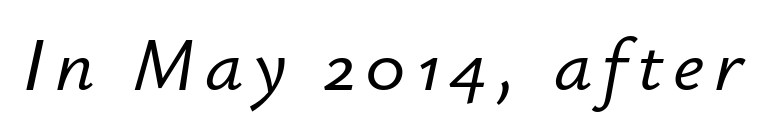
The image shows 76 px text type, italic (leaning right); set not underlined; low stroke contrast and a small x-height.
